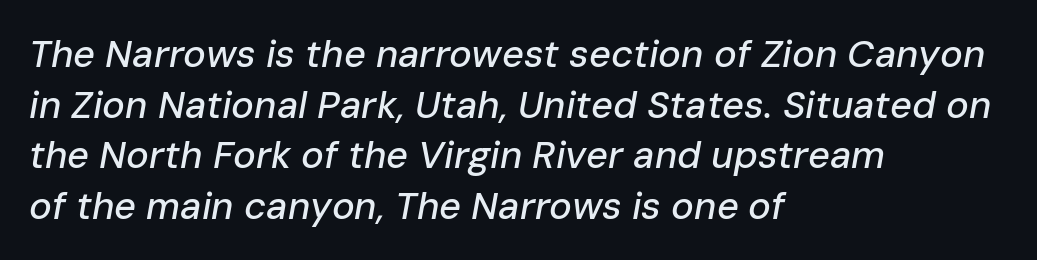
{"italic": "yes", "lean": "right", "slant_degrees": 10, "width": "normal", "stroke_contrast": "low", "x_height": "medium", "monospaced": "no", "underline": "no", "align": "left", "line_spacing": "normal", "line_spacing_ratio": 1.33, "letter_spacing": "normal", "letter_spacing_em": 0.0, "glyph_px": 38}
